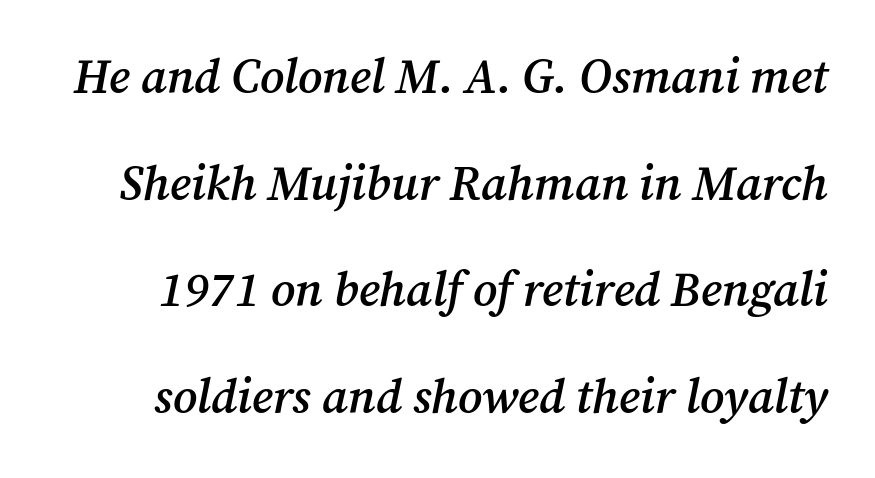
The image shows 48 px semibold serif type, italic (leaning right); set loose line spacing (2.22x), normal letter spacing, not underlined; medium stroke contrast and a medium x-height.
